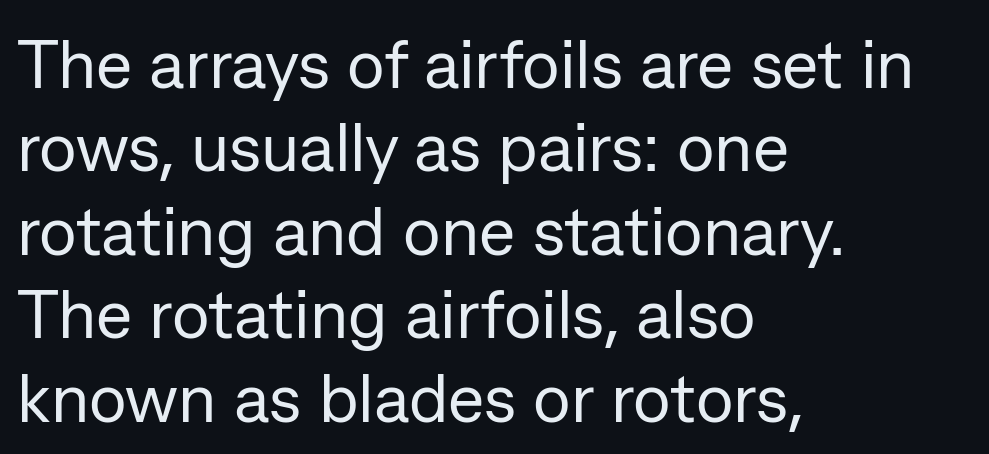
Q: Is the text bold? A: No.
Q: Is the text italic (slanted)? A: No, it is upright.
Q: Is the typeface a serif or a sans-serif typeface? A: Sans-serif.
Q: Is the text underlined? A: No.
Q: How is the paragraph aligned? A: Left-aligned.
Q: Is the spacing between letters normal or unusually wide? A: Normal.
Q: Width (condensed, normal, or wide)? A: Normal.
Q: Stroke contrast? A: Low.
Q: x-height? A: Medium.
Q: Monospaced? A: No.
